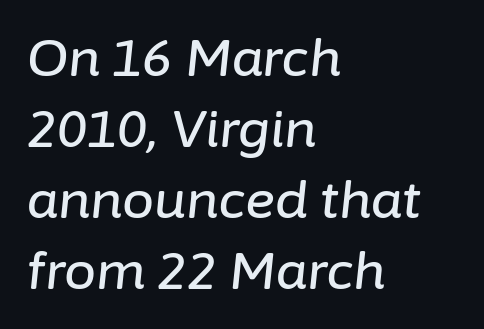
Q: Is the text italic (slanted)? A: Yes, it leans right by about 6 degrees.
Q: Is the text underlined? A: No.
Q: How is the paragraph aligned? A: Left-aligned.
Q: Is the spacing between letters normal or unusually wide? A: Normal.
Q: Is the spacing between lines tight, normal or loose? A: Normal.
Q: Width (condensed, normal, or wide)? A: Normal.
Q: Stroke contrast? A: Low.
Q: x-height? A: Medium.
Q: Monospaced? A: No.
